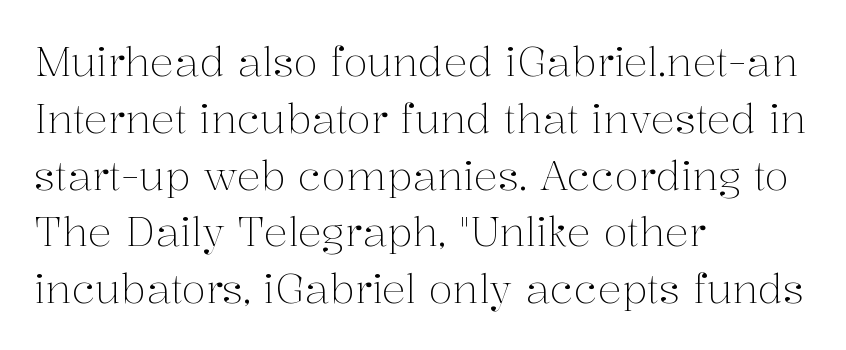
Reading down the column, the eye jumps a familiar distance to each next line. These lines keep a tight, regular rhythm from letter to letter. Here the designer chose a conventional face with non-uniform glyph widths. The rag falls on the right side of this text block. Italic? Not at all — the glyphs are vertical.
